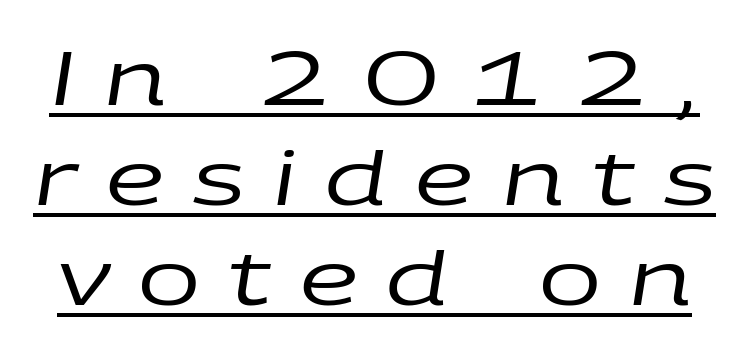
Q: Is the text bold? A: No.
Q: Is the text italic (slanted)? A: Yes, it leans right by about 9 degrees.
Q: Is the text underlined? A: Yes.
Q: Is the spacing between letters normal or unusually wide? A: Unusually wide.
Q: Is the spacing between lines tight, normal or loose? A: Normal.
Q: Width (condensed, normal, or wide)? A: Wide.
Q: Stroke contrast? A: Low.
Q: x-height? A: Large.
Q: Monospaced? A: No.
